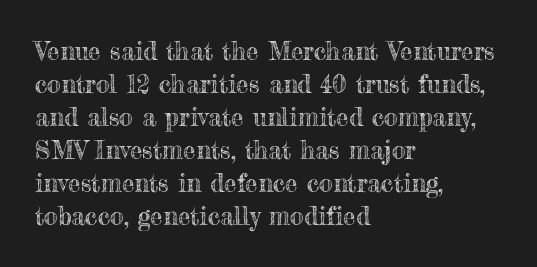
The image shows 25 px text type, upright; set left-aligned, normal line spacing (1.32x), normal letter spacing, not underlined.
